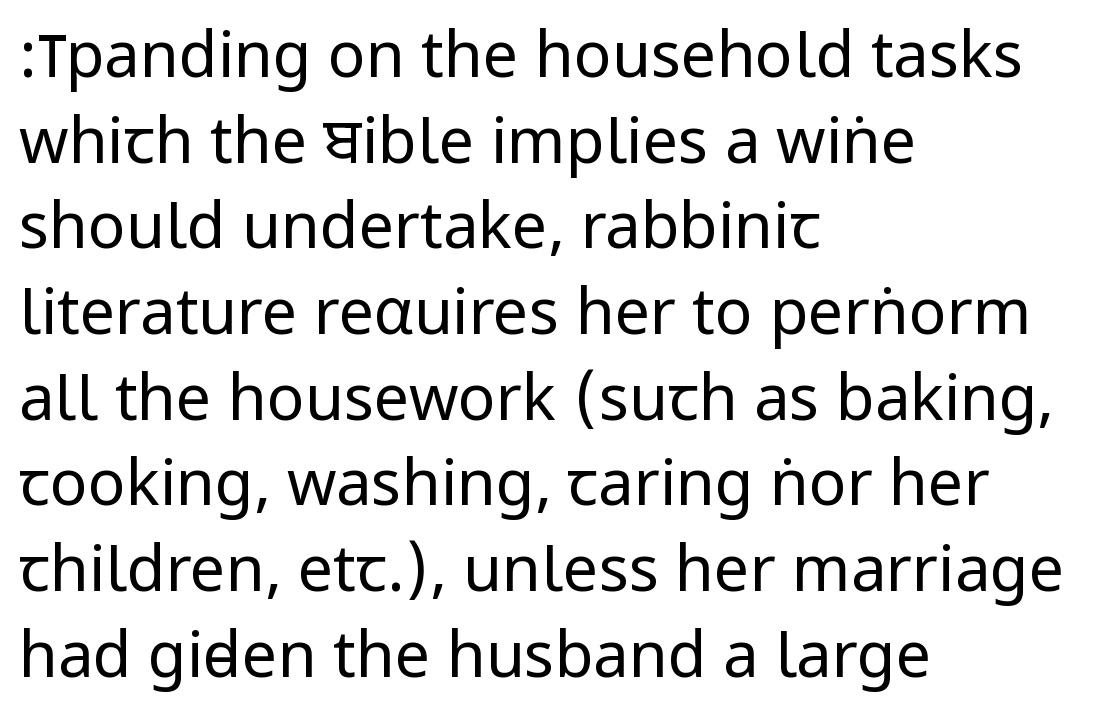
Q: Is the text bold? A: No.
Q: Is the text italic (slanted)? A: No, it is upright.
Q: Is the typeface a serif or a sans-serif typeface? A: Sans-serif.
Q: Is the text underlined? A: No.
Q: How is the paragraph aligned? A: Left-aligned.
Q: Is the spacing between letters normal or unusually wide? A: Normal.
Q: Is the spacing between lines tight, normal or loose? A: Normal.
Q: Width (condensed, normal, or wide)? A: Condensed.
Q: Stroke contrast? A: Low.
